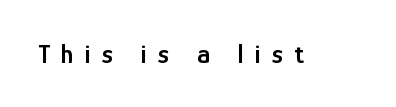
Q: Is the text bold? A: Semi-bold.
Q: Is the text italic (slanted)? A: No, it is upright.
Q: Is the text underlined? A: No.
Q: Is the spacing between letters normal or unusually wide? A: Unusually wide.
